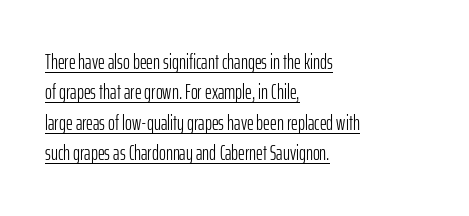
{"italic": "no", "bold": "no", "underline": "yes", "align": "left", "line_spacing": "normal", "line_spacing_ratio": 1.45, "letter_spacing": "normal", "letter_spacing_em": 0.0, "glyph_px": 21}
